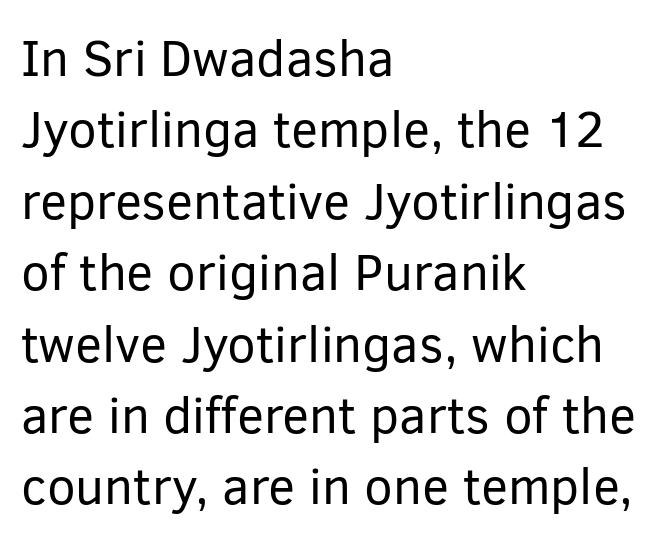
The image shows 51 px regular-weight sans-serif type, upright; set left-aligned, normal line spacing (1.4x), normal letter spacing, not underlined; low stroke contrast and a medium x-height.
